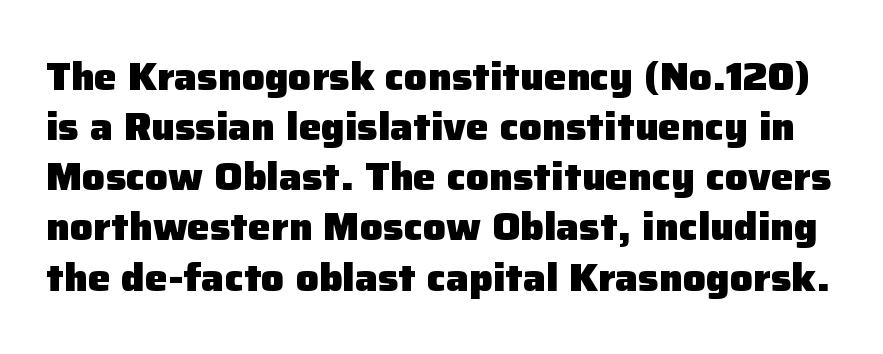
The image shows 38 px heavy sans-serif type, upright; set normal line spacing (1.32x), normal letter spacing, not underlined; low stroke contrast and a medium x-height.
